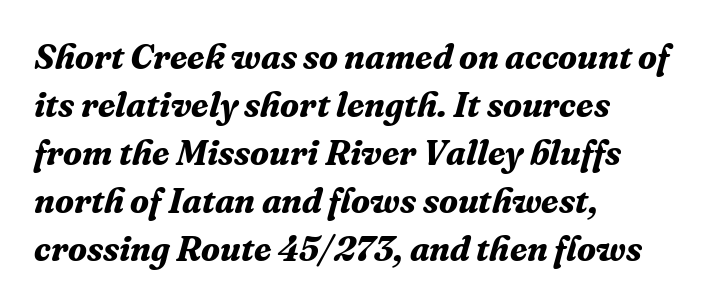
The image shows 35 px bold serif type, italic (leaning right); set left-aligned, normal line spacing (1.37x), normal letter spacing, not underlined; medium stroke contrast and a medium x-height.
